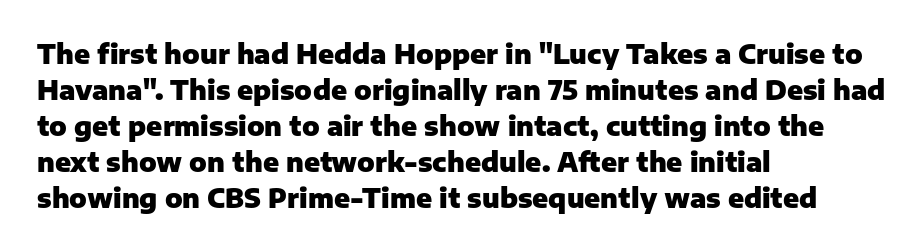
Q: Is the text bold? A: Yes.
Q: Is the text italic (slanted)? A: No, it is upright.
Q: Is the text underlined? A: No.
Q: How is the paragraph aligned? A: Left-aligned.
Q: Is the spacing between letters normal or unusually wide? A: Normal.
Q: Is the spacing between lines tight, normal or loose? A: Normal.
